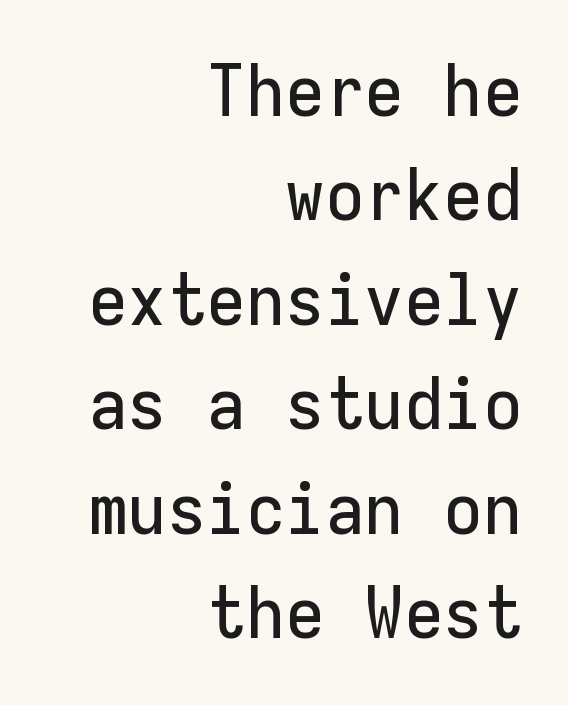
The image shows 72 px sans-serif type, upright, monospaced; set right-aligned, normal line spacing (1.45x), normal letter spacing, not underlined; low stroke contrast and a medium x-height.
